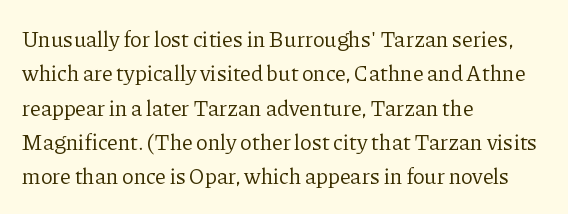
{"italic": "no", "bold": "no", "underline": "no", "align": "left", "line_spacing": "normal", "line_spacing_ratio": 1.56, "letter_spacing": "normal", "letter_spacing_em": 0.0, "glyph_px": 22}
